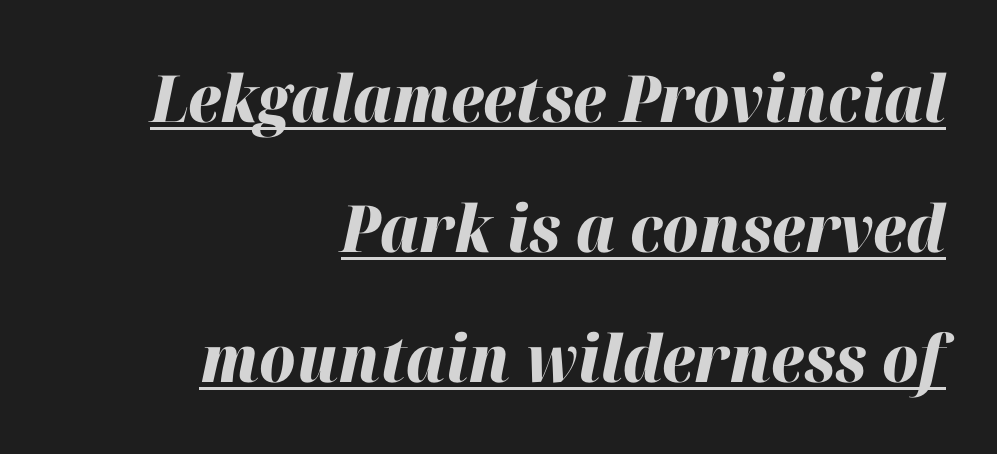
Words appear dense and cohesive because spacing is normal. Slanted lettering throughout. Typographic density is high because the face is bold. You can see a thin bar hugging the bottom of the glyphs.
